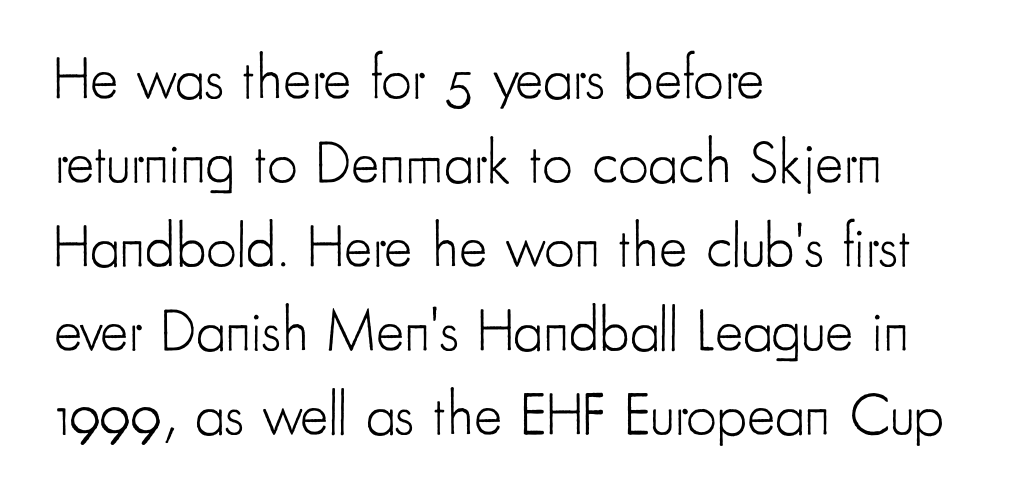
The image shows 60 px light, condensed sans-serif type, upright; set left-aligned, normal line spacing (1.4x), normal letter spacing, not underlined; low stroke contrast and a small x-height.
